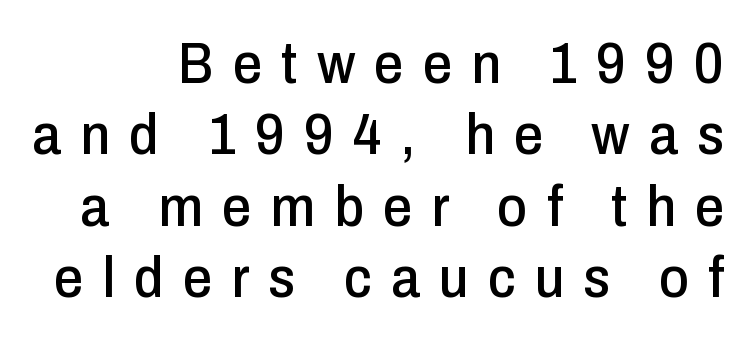
You could not count columns in this text — the font is proportionally spaced. Decoration check: the copy has no underline. If you drew a line through each stem, it would be perfectly vertical. The setting favours the right margin, as signatures and pull-quotes sometimes do. Characters follow at a spacing far wider than the type designer built in.
